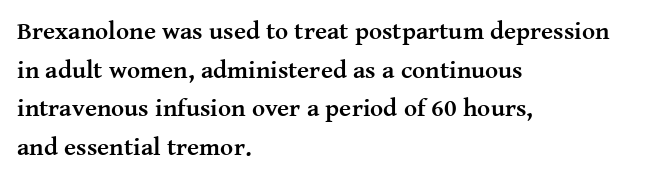
Q: Is the text bold? A: Yes.
Q: Is the text italic (slanted)? A: No, it is upright.
Q: Is the text underlined? A: No.
Q: How is the paragraph aligned? A: Left-aligned.
Q: Is the spacing between letters normal or unusually wide? A: Normal.
Q: Is the spacing between lines tight, normal or loose? A: Normal.
